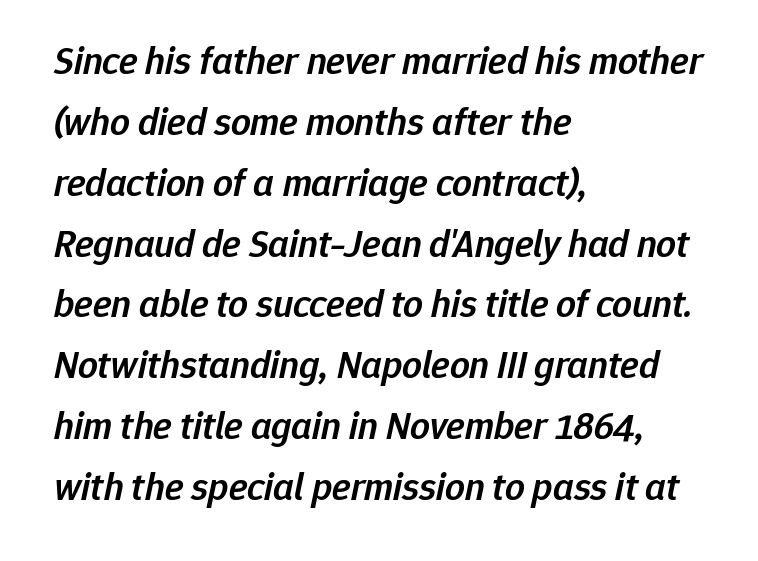
The image shows 39 px semibold type, italic (leaning right); set left-aligned, normal line spacing (1.56x), normal letter spacing, not underlined; low stroke contrast and a medium x-height.
